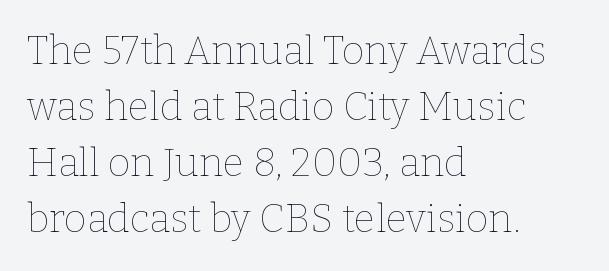
Quick note: interline space is typical. Rendered with straight, roman letterforms. The foot of each line stays bare and open. This sample has the flowing, uneven cadence of proportional lettering.
